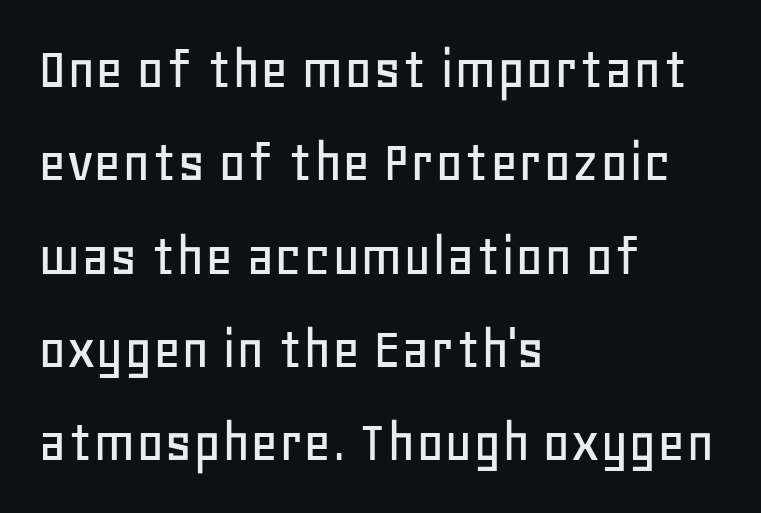
The passage is arranged the way most books set body copy — flush left. The strip under each line holds only bare page. The lettering holds an erect, upright posture throughout. Font category for this specimen: sans-serif. Character widths vary here, with narrow letters taking less room than wide ones.
